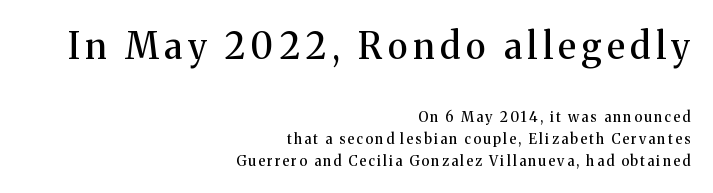
Q: Is the text italic (slanted)? A: No, it is upright.
Q: Is the typeface a serif or a sans-serif typeface? A: Serif.
Q: Is the text underlined? A: No.
Q: How is the paragraph aligned? A: Right-aligned.
Q: Is the spacing between lines tight, normal or loose? A: Normal.
Q: Which block of text is set in a larger size, the first (top) or the second (bottom)? A: The first (top) one.
Q: Width (condensed, normal, or wide)? A: Normal.
Q: Stroke contrast? A: Medium.
Q: x-height? A: Medium.
Q: Monospaced? A: No.
